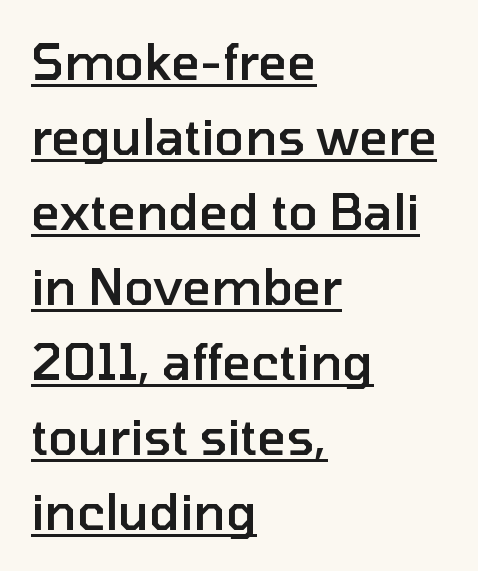
The image shows 49 px semibold sans-serif type, upright; set left-aligned, normal line spacing (1.53x), normal letter spacing, underlined; low stroke contrast and a medium x-height.
